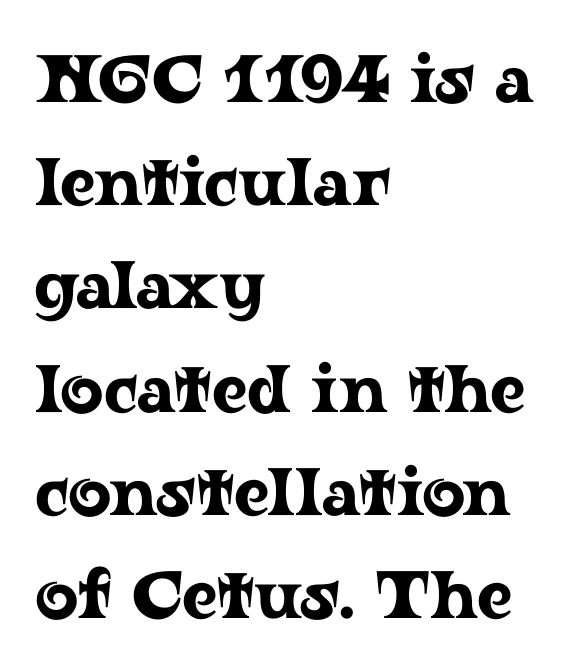
Q: Is the text italic (slanted)? A: No, it is upright.
Q: Is the typeface a serif or a sans-serif typeface? A: Serif.
Q: Is the text underlined? A: No.
Q: How is the paragraph aligned? A: Left-aligned.
Q: Is the spacing between letters normal or unusually wide? A: Normal.
Q: Is the spacing between lines tight, normal or loose? A: Normal.
Q: Width (condensed, normal, or wide)? A: Wide.
Q: Stroke contrast? A: Low.
Q: x-height? A: Medium.
Q: Monospaced? A: No.
